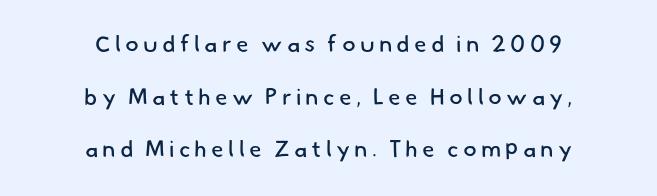
The image shows 23 px text type; set centered, loose line spacing (2.29x), not underlined.
